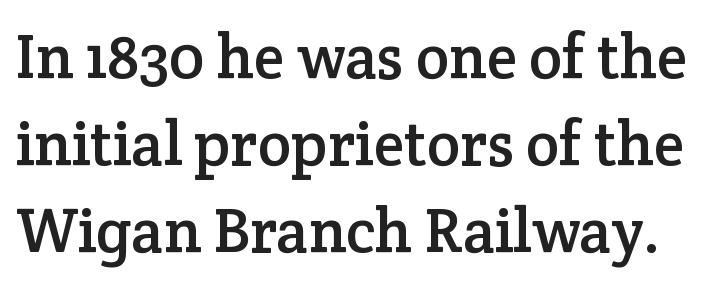
The image shows 62 px serif type, upright; set normal line spacing (1.4x), normal letter spacing, not underlined; low stroke contrast and a medium x-height.
